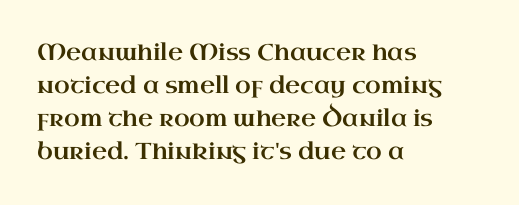
The image shows 23 px text type, upright; set left-aligned, normal line spacing (1.44x), normal letter spacing, not underlined.
